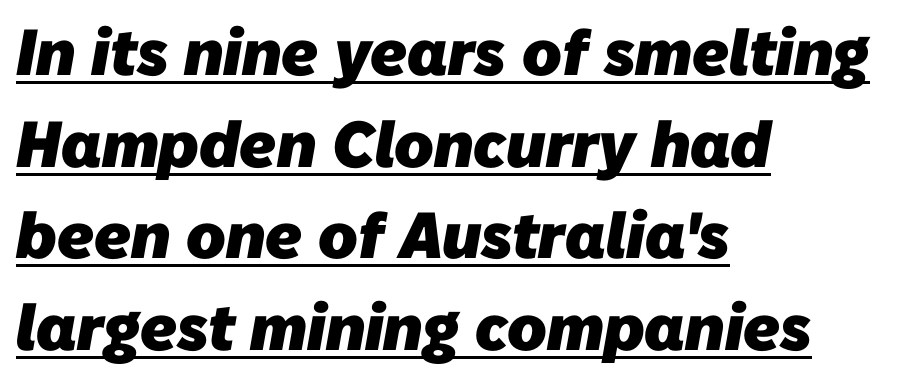
This sample has the flowing, uneven cadence of proportional lettering. Type style note: lacks serifs. The typesetter has applied underlining to the passage shown. The compositor pushed each line to the left boundary.
